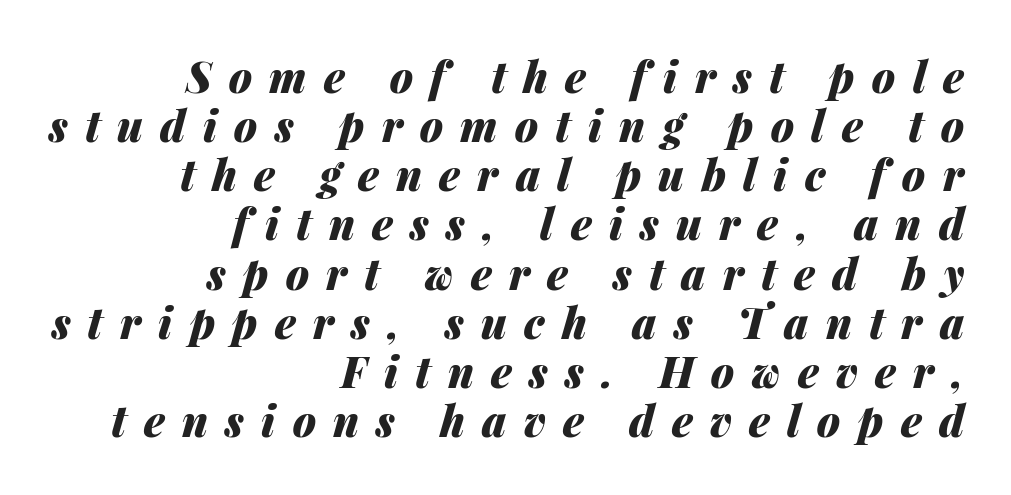
{"italic": "yes", "lean": "right", "slant_degrees": 14, "bold": "yes", "weight": "heavy", "width": "normal", "stroke_contrast": "medium", "x_height": "medium", "monospaced": "no", "underline": "no", "align": "right", "line_spacing_ratio": 1.17, "letter_spacing": "wide", "letter_spacing_em": 0.41, "glyph_px": 42}
